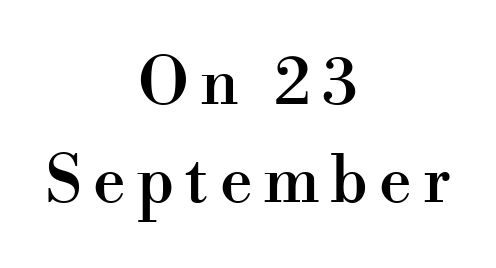
The image shows 65 px serif type, upright; set centered, normal line spacing (1.51x), not underlined; high stroke contrast and a small x-height.
